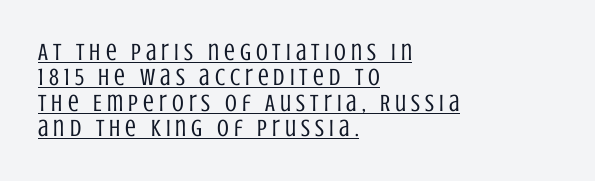
Q: Is the text bold? A: No.
Q: Is the text italic (slanted)? A: No, it is upright.
Q: Is the text underlined? A: Yes.
Q: How is the paragraph aligned? A: Left-aligned.
Q: Is the spacing between letters normal or unusually wide? A: Unusually wide.
Q: Is the spacing between lines tight, normal or loose? A: Tight.
